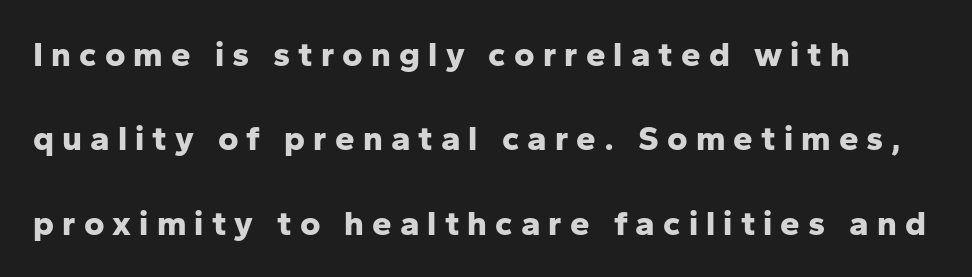
{"serif": "no", "italic": "no", "bold": "yes", "weight": "bold", "width": "normal", "stroke_contrast": "low", "x_height": "medium", "monospaced": "no", "underline": "no", "line_spacing": "loose", "line_spacing_ratio": 2.41, "letter_spacing": "wide", "letter_spacing_em": 0.23, "glyph_px": 35}
